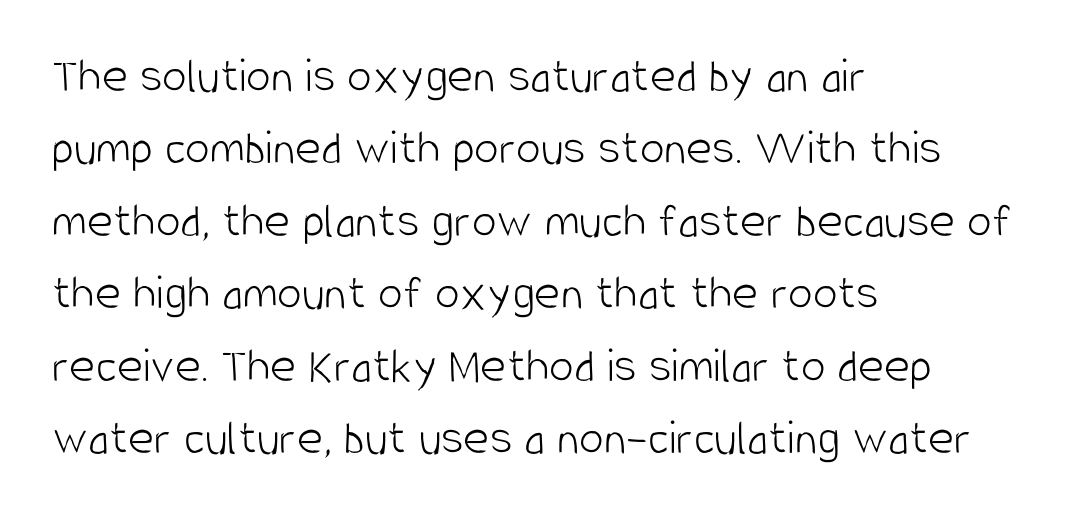
{"serif": "no", "italic": "no", "bold": "no", "weight": "light", "width": "condensed", "stroke_contrast": "low", "x_height": "large", "monospaced": "no", "underline": "no", "align": "left", "line_spacing": "normal", "line_spacing_ratio": 1.45, "letter_spacing": "normal", "letter_spacing_em": 0.0, "glyph_px": 50}
